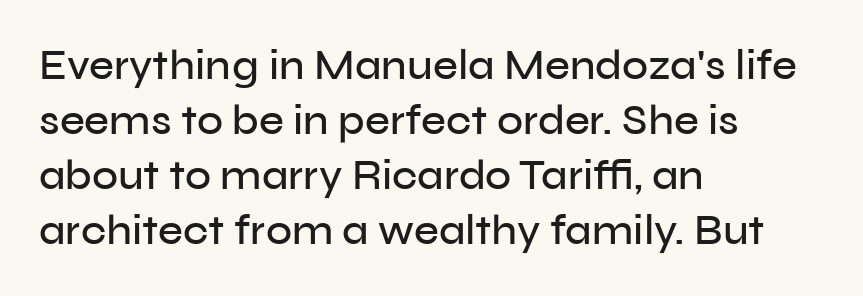
Posture: upright roman. Leftover space on each line is placed entirely after the last word. The rendering uses natural spacing where letterforms have individual widths. No extra tracking has been applied to these lines.
